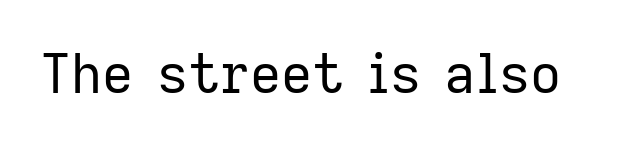
Q: Is the text bold? A: No.
Q: Is the text italic (slanted)? A: No, it is upright.
Q: Is the typeface a serif or a sans-serif typeface? A: Sans-serif.
Q: Is the text underlined? A: No.
Q: Is the spacing between letters normal or unusually wide? A: Normal.
Q: Width (condensed, normal, or wide)? A: Normal.
Q: Stroke contrast? A: Low.
Q: x-height? A: Medium.
Q: Monospaced? A: No.
